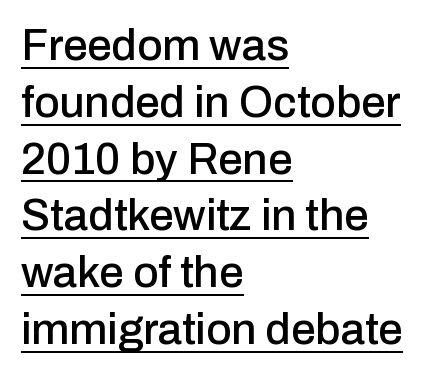
{"serif": "no", "italic": "no", "width": "normal", "stroke_contrast": "low", "x_height": "medium", "monospaced": "no", "underline": "yes", "align": "left", "line_spacing": "normal", "line_spacing_ratio": 1.29, "letter_spacing": "normal", "letter_spacing_em": 0.0, "glyph_px": 44}
